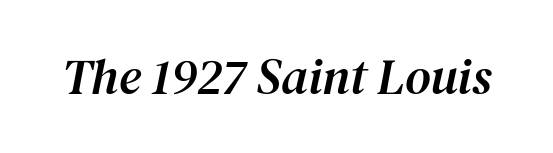
The baseline area is clear. Slant detected: the letters are inclined. The tracking reads as untouched default to a designer's eye. Font category for this specimen: serif.
